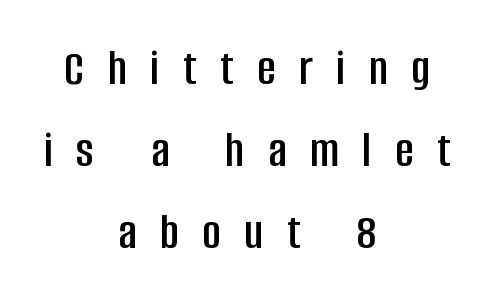
{"serif": "no", "italic": "no", "width": "condensed", "stroke_contrast": "low", "x_height": "large", "monospaced": "no", "underline": "no", "align": "center", "line_spacing": "normal", "line_spacing_ratio": 1.61, "letter_spacing": "wide", "letter_spacing_em": 0.46, "glyph_px": 51}
